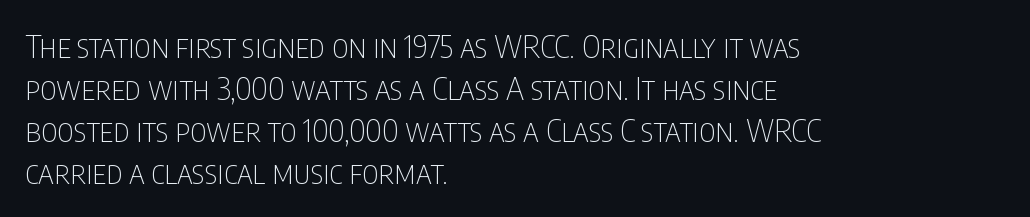
A classic flush-left, rag-right setting is used for this passage. The face used here is proportionally spaced, like ordinary book or web type. Font category for this specimen: sans-serif. Weight: regular or lighter. There is no visible air inserted between adjacent glyphs.
